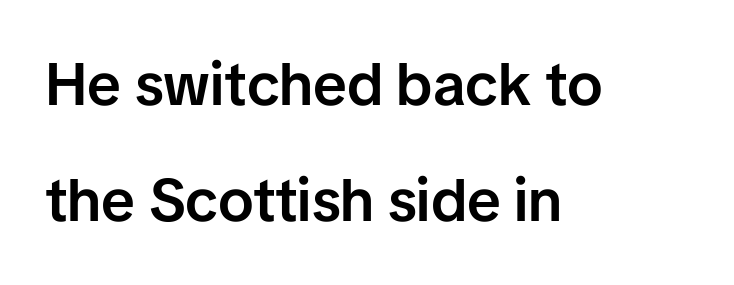
The passage is arranged the way most books set body copy — flush left. Every character sits straight up, as roman type does. Think of a printed novel: that variable character pitch is what you see here. Between one letter and the next there's only the usual sliver of space. The type family on display is of the sans-serif kind. Beneath every word, the page is bare.
